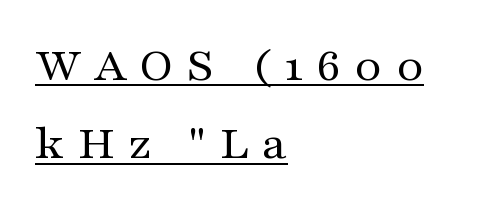
The image shows 50 px regular-weight, wide serif type, upright; set left-aligned, normal line spacing (1.57x), unusually wide letter spacing (+0.26 em), underlined; medium stroke contrast and a medium x-height.
